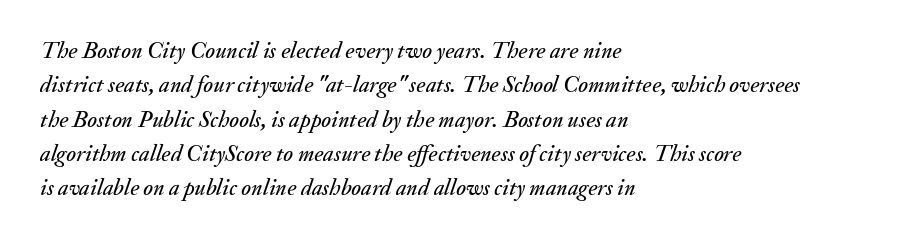
The image shows 23 px text type, italic (leaning right); set left-aligned, normal line spacing (1.49x), normal letter spacing, not underlined.
